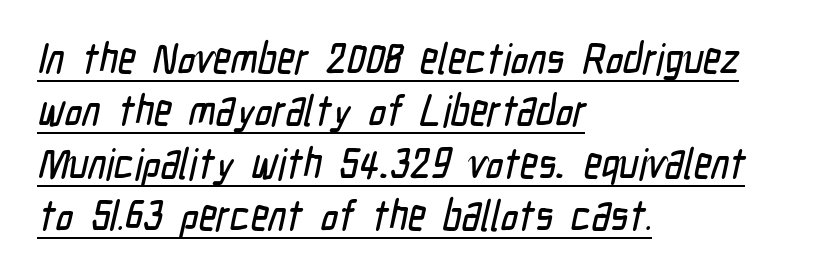
{"serif": "no", "width": "condensed", "stroke_contrast": "low", "x_height": "medium", "monospaced": "no", "underline": "yes", "align": "left", "line_spacing_ratio": 1.22, "letter_spacing": "normal", "letter_spacing_em": 0.0, "glyph_px": 43}
